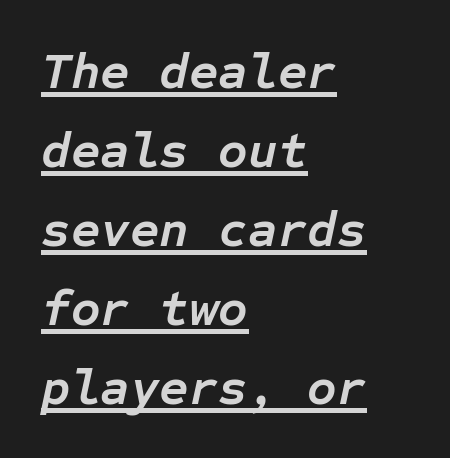
{"italic": "yes", "lean": "right", "slant_degrees": 12, "bold": "yes", "weight": "semibold", "width": "normal", "stroke_contrast": "low", "x_height": "medium", "monospaced": "yes", "underline": "yes", "align": "left", "line_spacing": "normal", "line_spacing_ratio": 1.55, "letter_spacing": "normal", "letter_spacing_em": 0.0, "glyph_px": 51}
